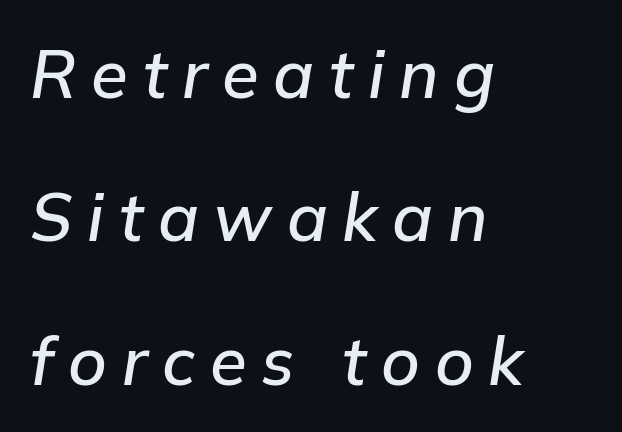
Q: Is the text italic (slanted)? A: Yes, it leans right by about 9 degrees.
Q: Is the text underlined? A: No.
Q: How is the paragraph aligned? A: Left-aligned.
Q: Is the spacing between letters normal or unusually wide? A: Unusually wide.
Q: Is the spacing between lines tight, normal or loose? A: Loose.
Q: Width (condensed, normal, or wide)? A: Normal.
Q: Stroke contrast? A: Low.
Q: x-height? A: Medium.
Q: Monospaced? A: No.
